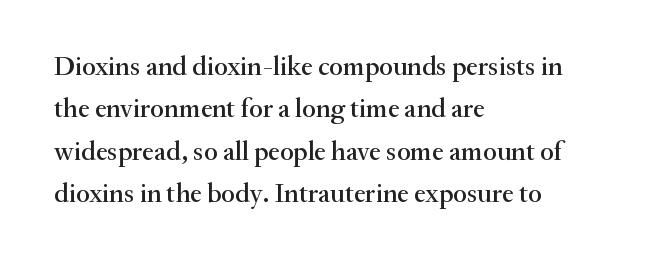
{"italic": "no", "underline": "no", "align": "left", "line_spacing": "normal", "line_spacing_ratio": 1.57, "letter_spacing": "normal", "letter_spacing_em": 0.0, "glyph_px": 27}
